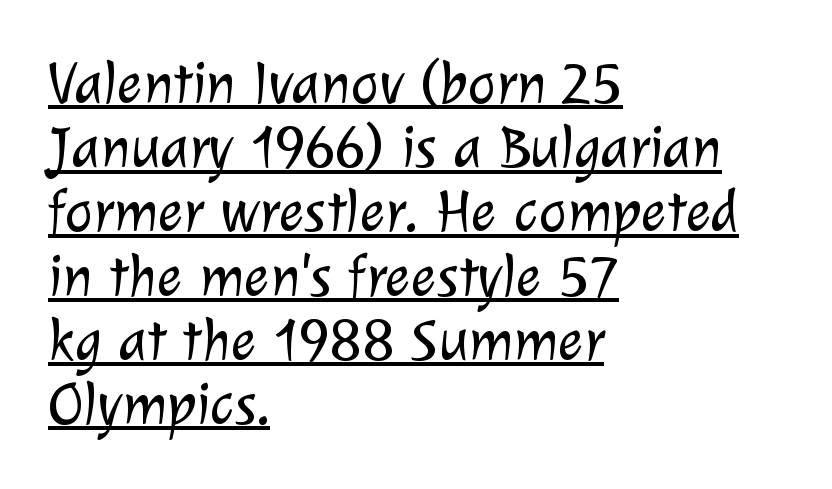
Observe the absence of serifs on each vertical stroke in this sample. A quiet, ordinary-to-light weight characterises the typeface. A baseline rule has been typeset under these characters. One-word summary of the alignment: left.
